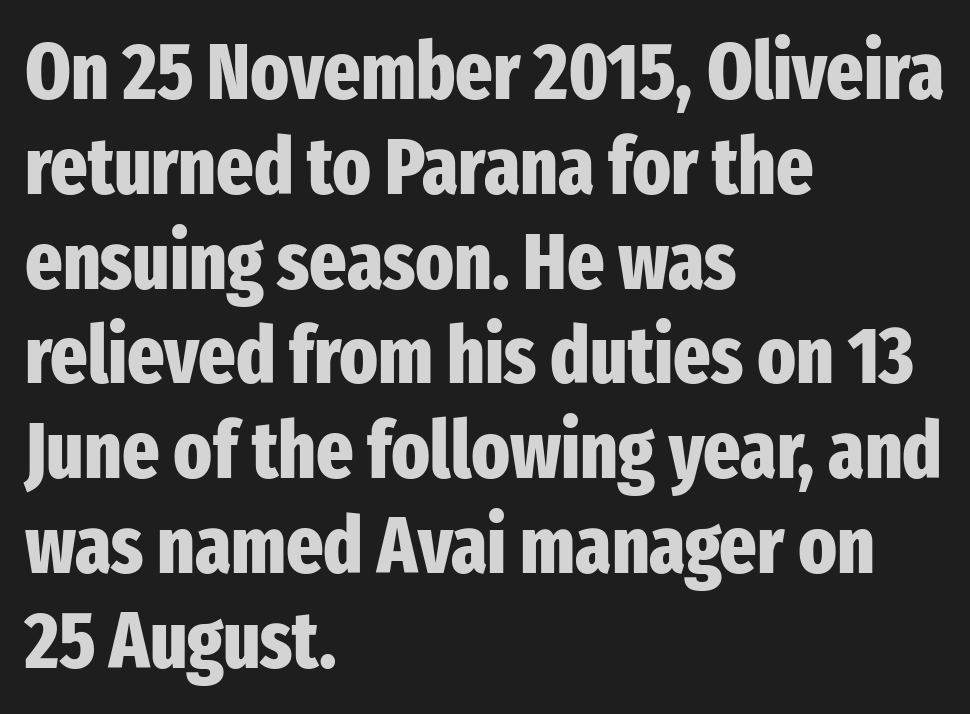
{"serif": "no", "italic": "no", "bold": "yes", "weight": "heavy", "width": "condensed", "stroke_contrast": "low", "x_height": "medium", "monospaced": "no", "underline": "no", "align": "left", "line_spacing_ratio": 1.2, "letter_spacing": "normal", "letter_spacing_em": 0.0, "glyph_px": 79}
